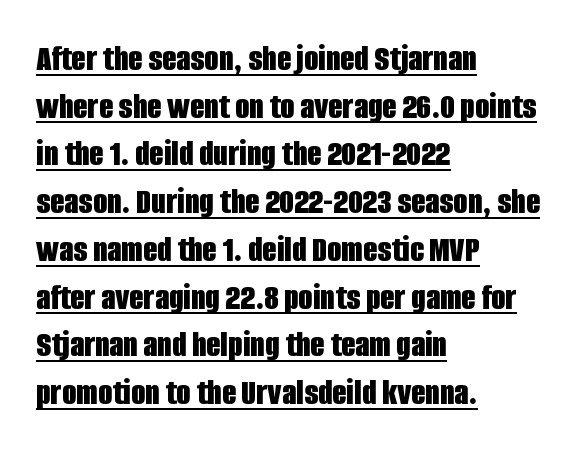
The image shows 37 px bold, condensed sans-serif type, upright; set left-aligned, normal line spacing (1.29x), normal letter spacing, underlined; low stroke contrast and a large x-height.
